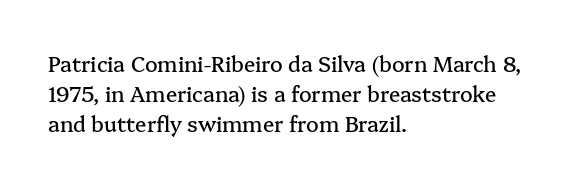
Q: Is the text italic (slanted)? A: No, it is upright.
Q: Is the text underlined? A: No.
Q: How is the paragraph aligned? A: Left-aligned.
Q: Is the spacing between letters normal or unusually wide? A: Normal.
Q: Is the spacing between lines tight, normal or loose? A: Normal.
